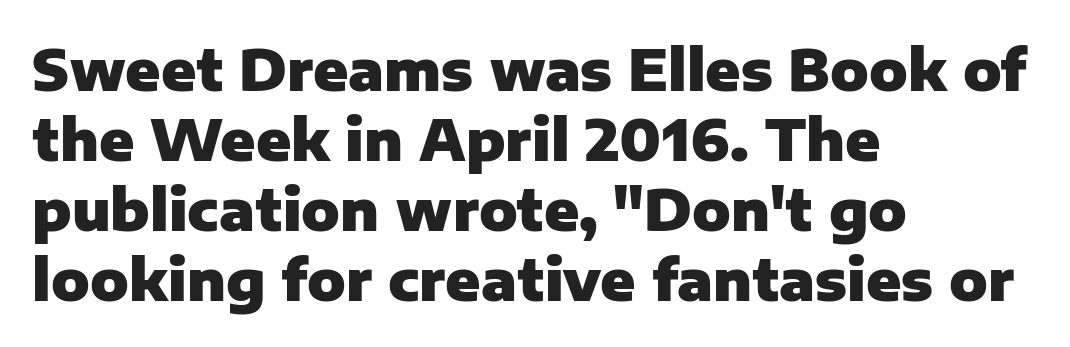
Does the lettering tilt? It doesn't — this is upright. The typesetter chose a ragged-right arrangement here. Set as a true bold cut, around the 700 mark. The rendering uses natural spacing where letterforms have individual widths. Descenders are the only things crossing below the line.
